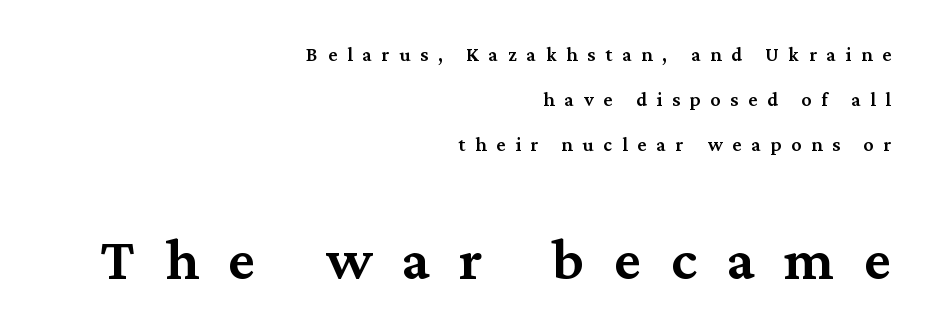
Q: Is the text bold? A: Semi-bold.
Q: Is the text italic (slanted)? A: No, it is upright.
Q: Is the typeface a serif or a sans-serif typeface? A: Serif.
Q: Is the text underlined? A: No.
Q: How is the paragraph aligned? A: Right-aligned.
Q: Is the spacing between letters normal or unusually wide? A: Unusually wide.
Q: Is the spacing between lines tight, normal or loose? A: Loose.
Q: Which block of text is set in a larger size, the first (top) or the second (bottom)? A: The second (bottom) one.
Q: Width (condensed, normal, or wide)? A: Normal.
Q: Stroke contrast? A: Medium.
Q: x-height? A: Medium.
Q: Monospaced? A: No.
